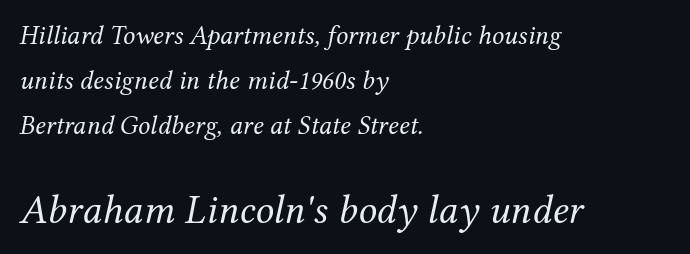
The image shows 41 px regular-weight serif type, italic (leaning right); set left-aligned, normal line spacing (1.66x), normal letter spacing, not underlined; the second (bottom) block is 1.52x larger; medium stroke contrast and a medium x-height.
